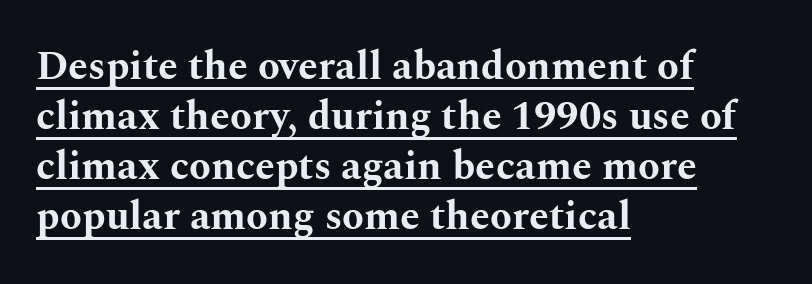
Q: Is the text bold? A: Yes.
Q: Is the text italic (slanted)? A: No, it is upright.
Q: Is the typeface a serif or a sans-serif typeface? A: Serif.
Q: Is the text underlined? A: Yes.
Q: How is the paragraph aligned? A: Left-aligned.
Q: Is the spacing between letters normal or unusually wide? A: Normal.
Q: Is the spacing between lines tight, normal or loose? A: Normal.
Q: Width (condensed, normal, or wide)? A: Wide.
Q: Stroke contrast? A: Medium.
Q: x-height? A: Medium.
Q: Monospaced? A: No.
